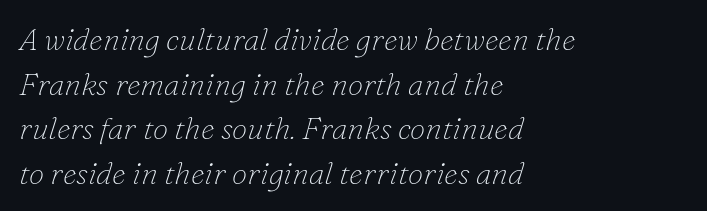
{"serif": "yes", "italic": "yes", "lean": "right", "slant_degrees": 16, "bold": "no", "weight": "thin", "width": "normal", "stroke_contrast": "low", "x_height": "small", "monospaced": "no", "underline": "no", "align": "left", "line_spacing": "normal", "line_spacing_ratio": 1.44, "letter_spacing": "normal", "letter_spacing_em": 0.0, "glyph_px": 31}
